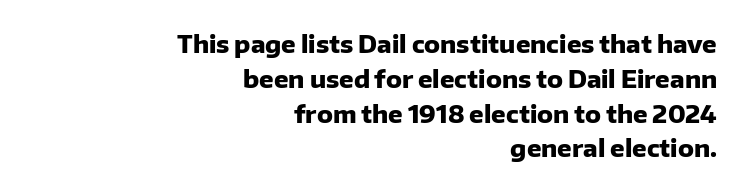
Interline gaps are of average width in this sample. Inter-character spacing is left at the font's built-in metrics. Typographic density is high because the face is bold. The paragraph shown leans on its right margin. Rendered with straight, roman letterforms. Underline: absent.
